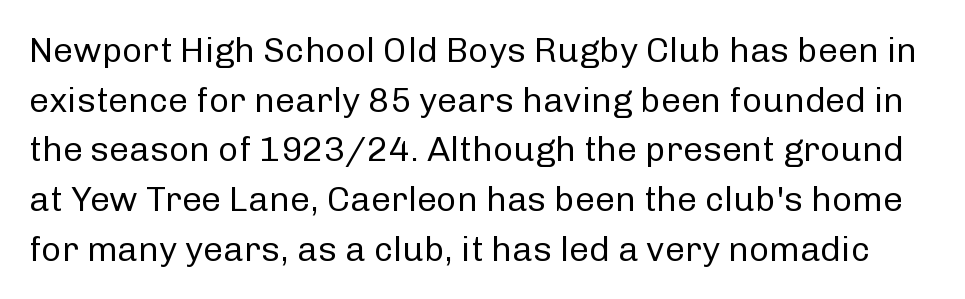
{"serif": "no", "italic": "no", "bold": "no", "weight": "regular", "width": "normal", "stroke_contrast": "low", "x_height": "medium", "monospaced": "no", "underline": "no", "line_spacing": "normal", "line_spacing_ratio": 1.42, "letter_spacing": "normal", "letter_spacing_em": 0.0, "glyph_px": 35}
